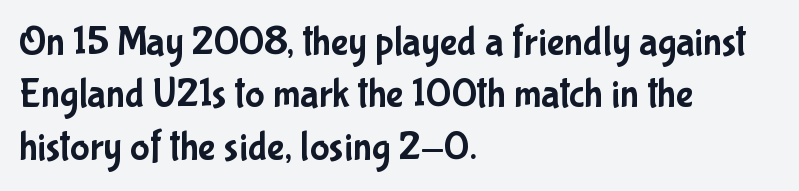
{"serif": "no", "italic": "no", "width": "condensed", "stroke_contrast": "low", "x_height": "medium", "monospaced": "no", "underline": "no", "align": "left", "line_spacing": "normal", "line_spacing_ratio": 1.28, "letter_spacing": "normal", "letter_spacing_em": 0.0, "glyph_px": 41}
